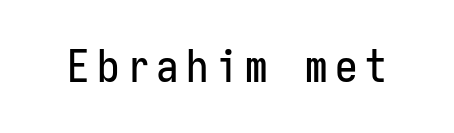
Q: Is the text italic (slanted)? A: No, it is upright.
Q: Is the typeface a serif or a sans-serif typeface? A: Sans-serif.
Q: Is the text underlined? A: No.
Q: Width (condensed, normal, or wide)? A: Condensed.
Q: Stroke contrast? A: Low.
Q: x-height? A: Medium.
Q: Monospaced? A: Yes.
